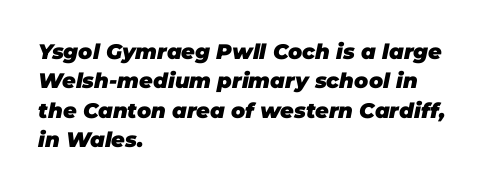
A dark, heavy texture on the line: the type is bold. Typeset ragged right — the left edge is the straight one. Whoever set this chose a conventional vertical rhythm. It's the slanting kind of type. This rendering leaves character spacing at its baseline value.
